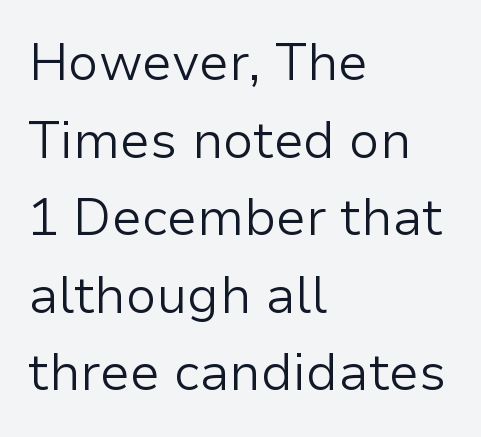
{"serif": "no", "italic": "no", "bold": "no", "weight": "light", "width": "normal", "stroke_contrast": "low", "x_height": "medium", "monospaced": "no", "underline": "no", "align": "left", "line_spacing": "normal", "line_spacing_ratio": 1.52, "letter_spacing": "normal", "letter_spacing_em": 0.0, "glyph_px": 51}
